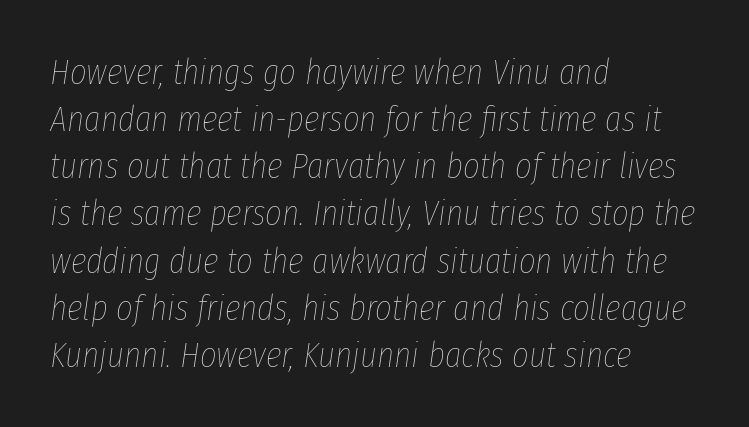
Q: Is the text bold? A: No.
Q: Is the text italic (slanted)? A: Yes, it leans right by about 8 degrees.
Q: Is the text underlined? A: No.
Q: How is the paragraph aligned? A: Left-aligned.
Q: Is the spacing between letters normal or unusually wide? A: Normal.
Q: Is the spacing between lines tight, normal or loose? A: Normal.
Q: Width (condensed, normal, or wide)? A: Condensed.
Q: Stroke contrast? A: Low.
Q: x-height? A: Medium.
Q: Monospaced? A: No.
